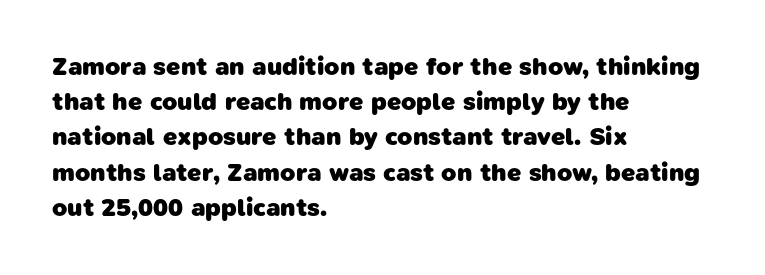
Underlining? Definitely not there. A full-strength bold gives these letters their thick strokes. The horizontal fit of the characters is conventional and even. These lines stack with their left ends in a neat column.
